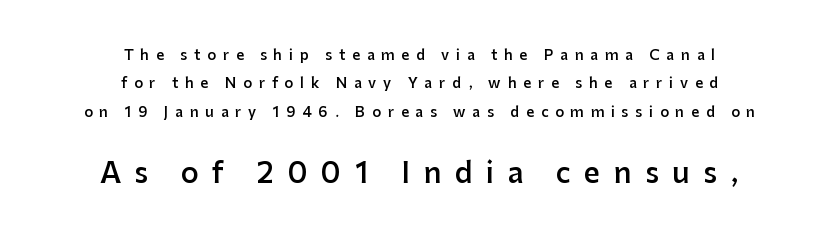
This sample trades compactness for vertical openness between lines. Compared with typical body copy, the letter spacing here is much looser. Heft: intermediate — a semibold. A sans-serif font was chosen for this passage. The space directly below the letters is spotless. Vertical strokes here are truly vertical.
